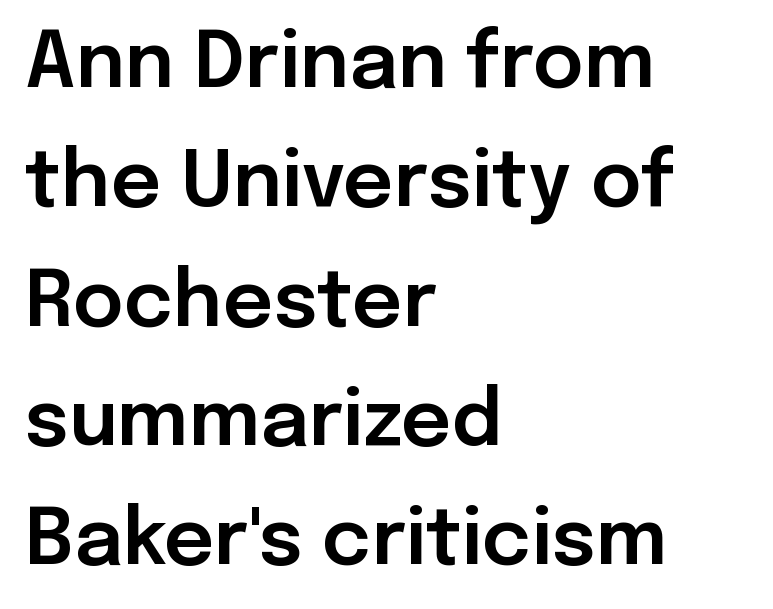
The tracking reads as untouched default to a designer's eye. The letters stand straight up with perfectly vertical stems. The specimen omits any rule beneath the text block's lines. The text was rendered using a sans face with plain stroke endings. Rows of type keep a routine distance in the vertical direction.
